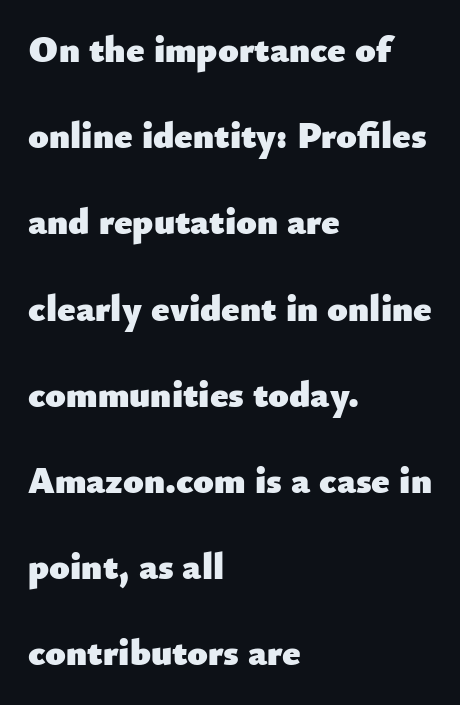
Q: Is the text bold? A: Yes.
Q: Is the text italic (slanted)? A: No, it is upright.
Q: Is the typeface a serif or a sans-serif typeface? A: Sans-serif.
Q: Is the text underlined? A: No.
Q: How is the paragraph aligned? A: Left-aligned.
Q: Is the spacing between letters normal or unusually wide? A: Normal.
Q: Is the spacing between lines tight, normal or loose? A: Loose.
Q: Width (condensed, normal, or wide)? A: Normal.
Q: Stroke contrast? A: Low.
Q: x-height? A: Small.
Q: Monospaced? A: No.
